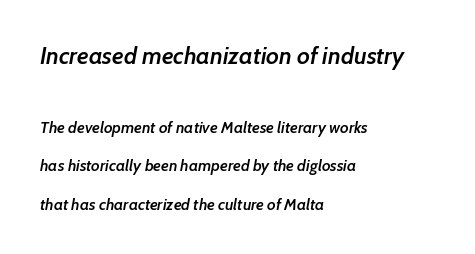
{"italic": "yes", "lean": "right", "slant_degrees": 7, "bold": "semi", "underline": "no", "align": "left", "line_spacing": "loose", "line_spacing_ratio": 2.4, "letter_spacing": "normal", "letter_spacing_em": 0.0, "larger_block": "first", "size_ratio": 1.5, "glyph_px": 24}
